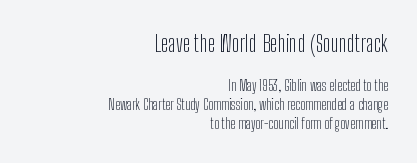
{"italic": "no", "bold": "no", "underline": "no", "align": "right", "line_spacing": "normal", "line_spacing_ratio": 1.26, "letter_spacing": "normal", "letter_spacing_em": 0.0, "larger_block": "first", "size_ratio": 1.53, "glyph_px": 23}
